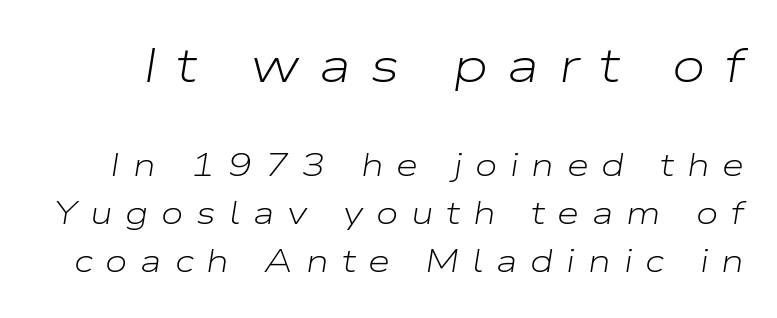
Q: Is the text bold? A: No.
Q: Is the text italic (slanted)? A: Yes, it leans right by about 9 degrees.
Q: Is the text underlined? A: No.
Q: Is the spacing between letters normal or unusually wide? A: Unusually wide.
Q: Is the spacing between lines tight, normal or loose? A: Normal.
Q: Which block of text is set in a larger size, the first (top) or the second (bottom)? A: The first (top) one.
Q: Width (condensed, normal, or wide)? A: Wide.
Q: Stroke contrast? A: Low.
Q: x-height? A: Medium.
Q: Monospaced? A: No.
